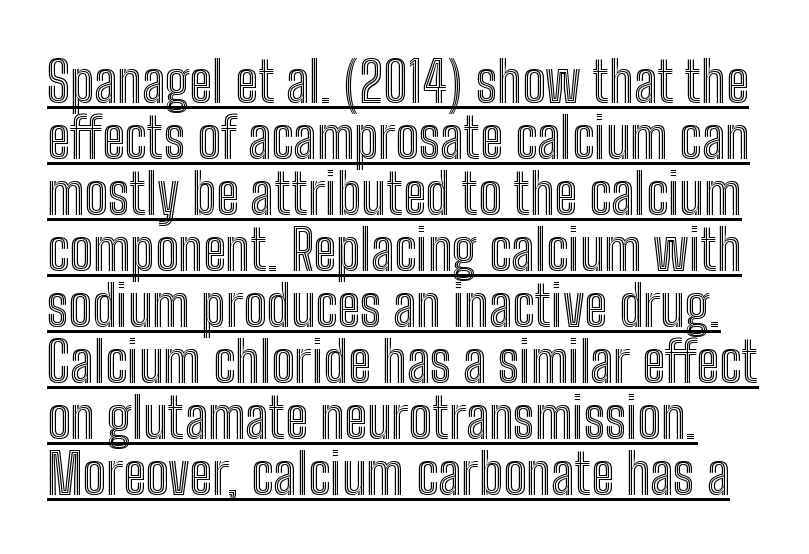
{"italic": "no", "width": "condensed", "x_height": "medium", "monospaced": "no", "underline": "yes", "line_spacing": "tight", "line_spacing_ratio": 1.0, "letter_spacing": "normal", "letter_spacing_em": 0.0, "glyph_px": 56}
